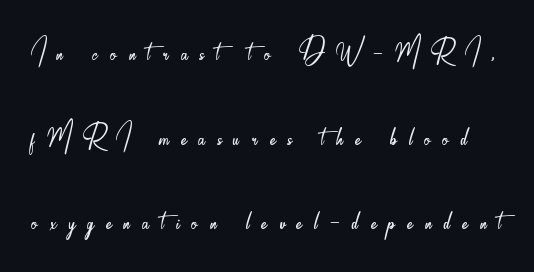
The image shows 39 px light, condensed sans-serif type; set loose line spacing (2.17x), unusually wide letter spacing (+0.31 em), not underlined; low stroke contrast and a small x-height.
